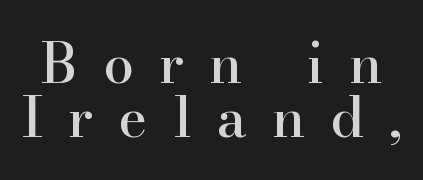
The image shows 55 px serif type, upright; set tight line spacing (0.98x), unusually wide letter spacing (+0.46 em), not underlined; high stroke contrast and a small x-height.
